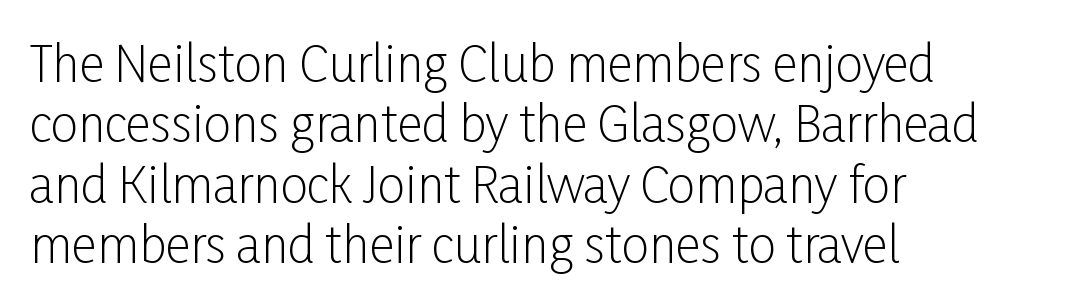
{"serif": "no", "italic": "no", "bold": "no", "weight": "light", "width": "condensed", "stroke_contrast": "low", "x_height": "medium", "monospaced": "no", "underline": "no", "align": "left", "line_spacing_ratio": 1.23, "letter_spacing": "normal", "letter_spacing_em": 0.0, "glyph_px": 49}
